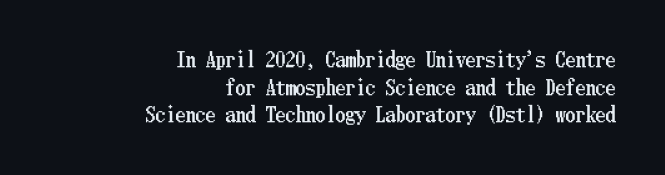
Q: Is the text italic (slanted)? A: No, it is upright.
Q: Is the text underlined? A: No.
Q: How is the paragraph aligned? A: Right-aligned.
Q: Is the spacing between letters normal or unusually wide? A: Normal.
Q: Is the spacing between lines tight, normal or loose? A: Normal.
